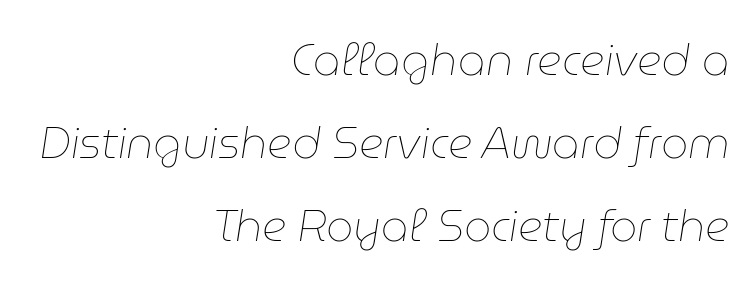
{"italic": "yes", "lean": "right", "slant_degrees": 9, "bold": "no", "weight": "thin", "width": "normal", "stroke_contrast": "low", "x_height": "medium", "monospaced": "no", "underline": "no", "align": "right", "line_spacing": "loose", "line_spacing_ratio": 1.93, "letter_spacing": "normal", "letter_spacing_em": 0.0, "glyph_px": 43}
